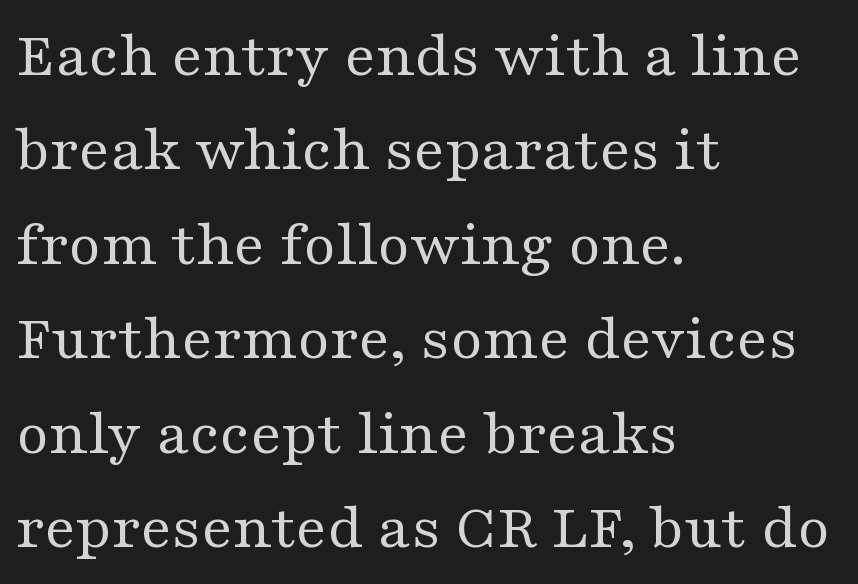
The image shows 66 px regular-weight, wide serif type, upright; set left-aligned, normal line spacing (1.43x), normal letter spacing, not underlined; medium stroke contrast and a medium x-height.
